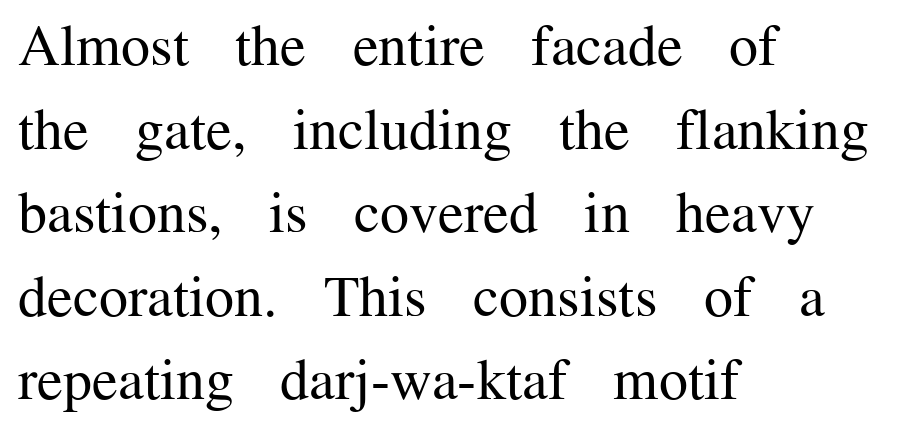
Q: Is the text bold? A: No.
Q: Is the text italic (slanted)? A: No, it is upright.
Q: Is the typeface a serif or a sans-serif typeface? A: Serif.
Q: Is the text underlined? A: No.
Q: How is the paragraph aligned? A: Left-aligned.
Q: Is the spacing between letters normal or unusually wide? A: Normal.
Q: Is the spacing between lines tight, normal or loose? A: Normal.
Q: Width (condensed, normal, or wide)? A: Normal.
Q: Stroke contrast? A: Medium.
Q: x-height? A: Medium.
Q: Monospaced? A: No.
